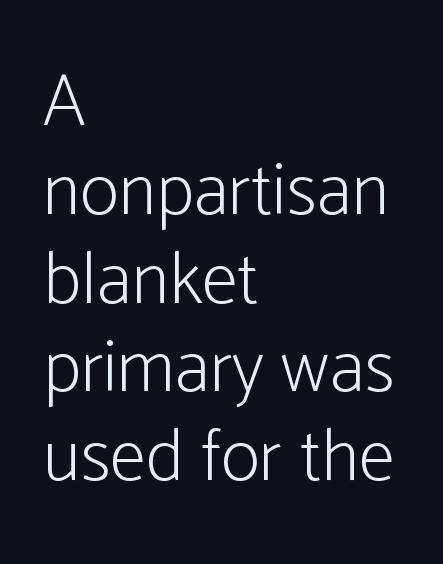
Q: Is the text bold? A: No.
Q: Is the text italic (slanted)? A: No, it is upright.
Q: Is the typeface a serif or a sans-serif typeface? A: Sans-serif.
Q: Is the text underlined? A: No.
Q: How is the paragraph aligned? A: Left-aligned.
Q: Is the spacing between letters normal or unusually wide? A: Normal.
Q: Width (condensed, normal, or wide)? A: Condensed.
Q: Stroke contrast? A: Low.
Q: x-height? A: Medium.
Q: Monospaced? A: No.
